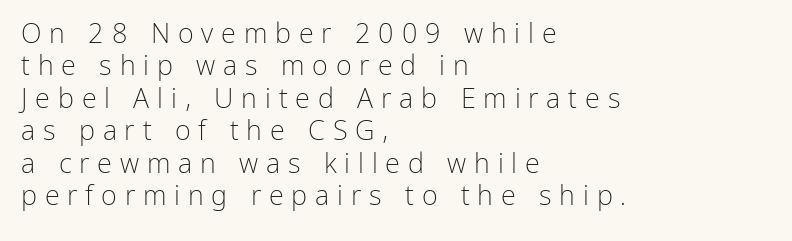
{"italic": "no", "bold": "no", "underline": "no", "align": "left", "line_spacing_ratio": 1.2, "letter_spacing": "wide", "letter_spacing_em": 0.29, "glyph_px": 27}
